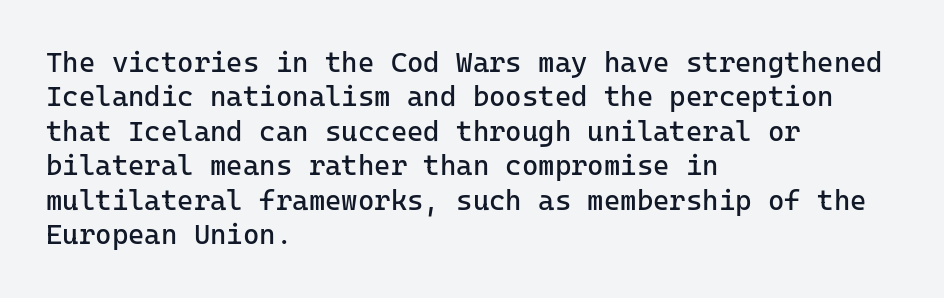
Unlike italic type, these characters show no tilt at all. The passage shown is not underscored anywhere. The face used here is a sans, in the tradition of grotesques and geometrics. This sample uses plain, unmodified letter spacing. Caption: face not bold, strokes unweighted.
